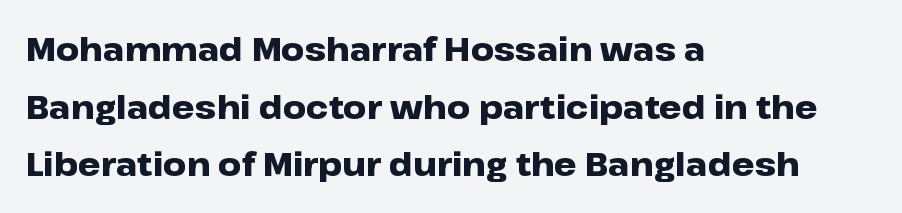
Q: Is the text bold? A: Yes.
Q: Is the text italic (slanted)? A: No, it is upright.
Q: Is the typeface a serif or a sans-serif typeface? A: Sans-serif.
Q: Is the text underlined? A: No.
Q: How is the paragraph aligned? A: Left-aligned.
Q: Is the spacing between letters normal or unusually wide? A: Normal.
Q: Width (condensed, normal, or wide)? A: Wide.
Q: Stroke contrast? A: Low.
Q: x-height? A: Medium.
Q: Monospaced? A: No.
